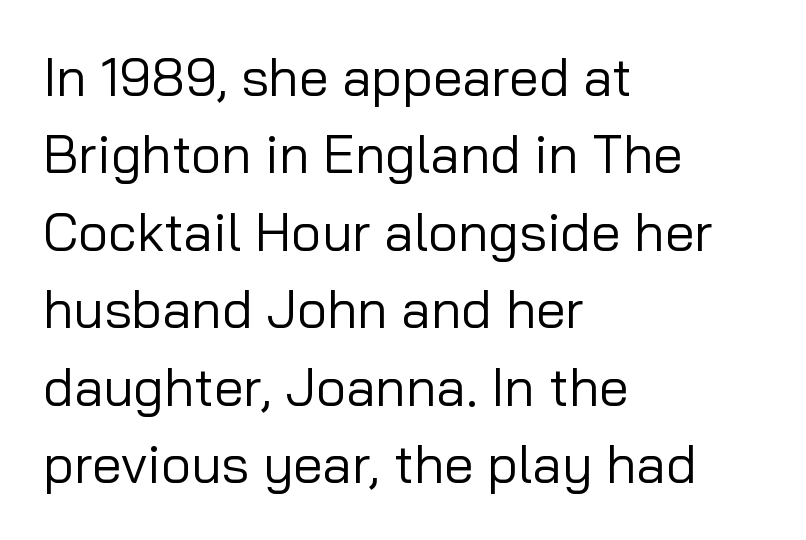
Q: Is the text bold? A: No.
Q: Is the text italic (slanted)? A: No, it is upright.
Q: Is the typeface a serif or a sans-serif typeface? A: Sans-serif.
Q: Is the text underlined? A: No.
Q: How is the paragraph aligned? A: Left-aligned.
Q: Is the spacing between letters normal or unusually wide? A: Normal.
Q: Is the spacing between lines tight, normal or loose? A: Normal.
Q: Width (condensed, normal, or wide)? A: Normal.
Q: Stroke contrast? A: Low.
Q: x-height? A: Medium.
Q: Monospaced? A: No.
